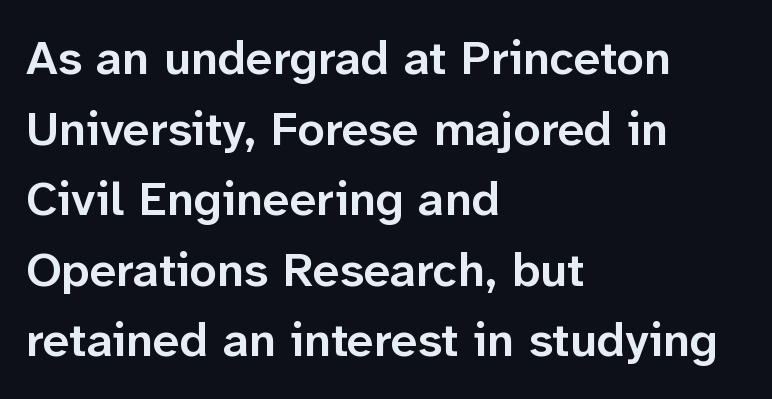
Q: Is the text bold? A: Semi-bold.
Q: Is the text italic (slanted)? A: No, it is upright.
Q: Is the typeface a serif or a sans-serif typeface? A: Sans-serif.
Q: Is the text underlined? A: No.
Q: How is the paragraph aligned? A: Left-aligned.
Q: Is the spacing between letters normal or unusually wide? A: Normal.
Q: Is the spacing between lines tight, normal or loose? A: Normal.
Q: Width (condensed, normal, or wide)? A: Normal.
Q: Stroke contrast? A: Low.
Q: x-height? A: Medium.
Q: Monospaced? A: No.
